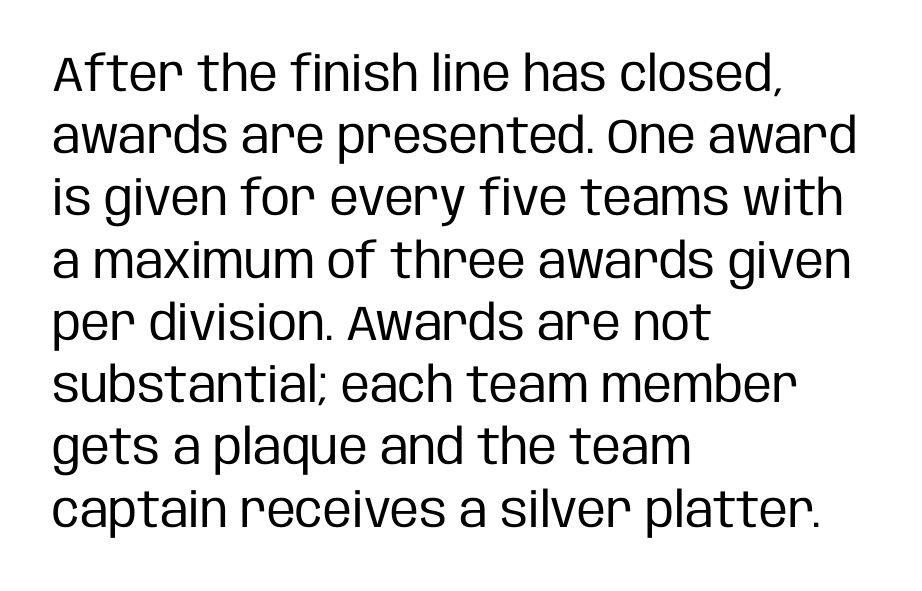
Spacing between characters is what you'd get straight out of the box. Layout note: lines flush left. Decoration check: the copy has no underline. Normally led — the rows are evenly, conventionally spaced.
